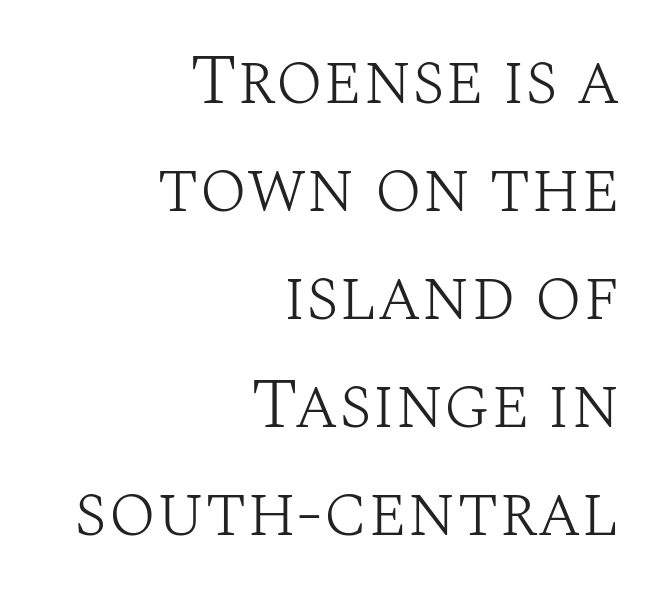
Q: Is the text bold? A: No.
Q: Is the text italic (slanted)? A: No, it is upright.
Q: Is the typeface a serif or a sans-serif typeface? A: Serif.
Q: Is the text underlined? A: No.
Q: How is the paragraph aligned? A: Right-aligned.
Q: Is the spacing between letters normal or unusually wide? A: Normal.
Q: Is the spacing between lines tight, normal or loose? A: Normal.
Q: Width (condensed, normal, or wide)? A: Normal.
Q: Stroke contrast? A: Medium.
Q: x-height? A: Large.
Q: Monospaced? A: No.
